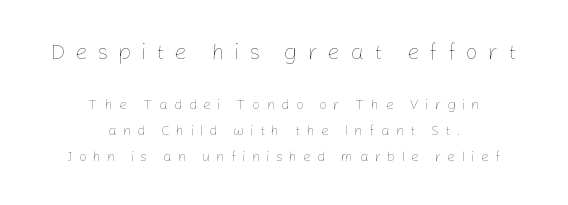
{"italic": "no", "bold": "no", "underline": "no", "align": "center", "line_spacing_ratio": 1.84, "letter_spacing": "wide", "letter_spacing_em": 0.44, "larger_block": "first", "size_ratio": 1.57, "glyph_px": 22}
